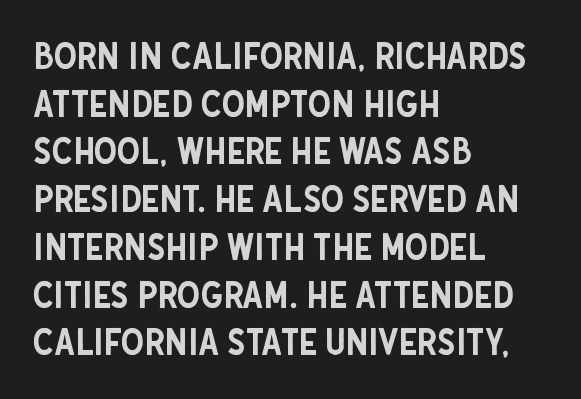
These lines sit exactly where default settings would place them. Words appear dense and cohesive because spacing is normal. Unlike a traditional serif, this face leaves its strokes unadorned. Each row of text sits above clean, open space.
